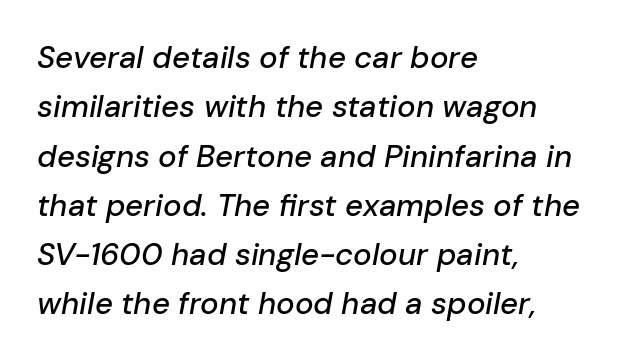
Decoration check: the copy has no underline. Each letter keeps its own natural width here, so spacing adapts to shape. Where is the straight margin? On the left. Look at the tracking — it's just the regular setting, nothing added. Rendered with sloped, italic letterforms.
